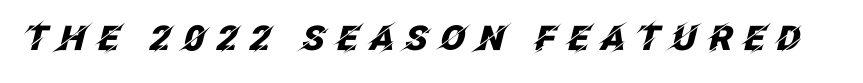
The passage shown is typed in a proportional face where columns would drift. Someone cranked the tracking dial way up on this one. Slanted lettering throughout. No word sits above an underline. The typesetting leans heavy: a genuine bold.
